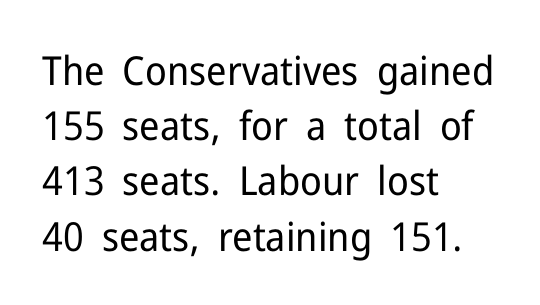
On a weight scale, this lands at 450 or below. Examine the stroke ends and you'll find no serifs. These lines are rendered in a variable-pitch font. Underline: absent.
